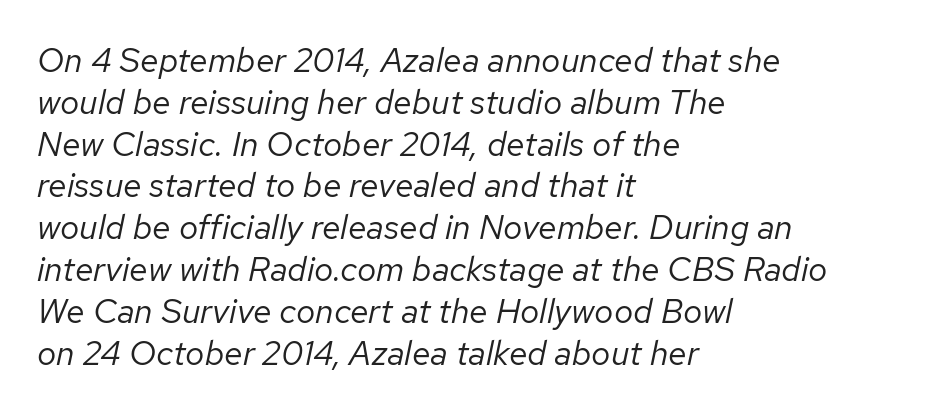
The image shows 34 px regular-weight type, italic (leaning right); set left-aligned, line spacing 1.23x, normal letter spacing, not underlined; low stroke contrast and a medium x-height.
